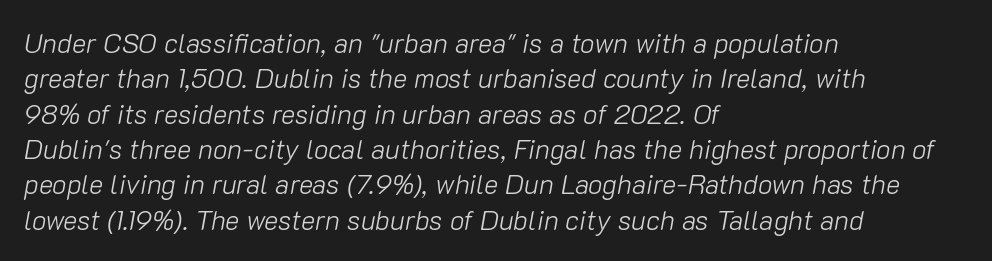
Q: Is the text bold? A: No.
Q: Is the text italic (slanted)? A: Yes, it leans right by about 10 degrees.
Q: Is the text underlined? A: No.
Q: How is the paragraph aligned? A: Left-aligned.
Q: Is the spacing between letters normal or unusually wide? A: Normal.
Q: Is the spacing between lines tight, normal or loose? A: Normal.
